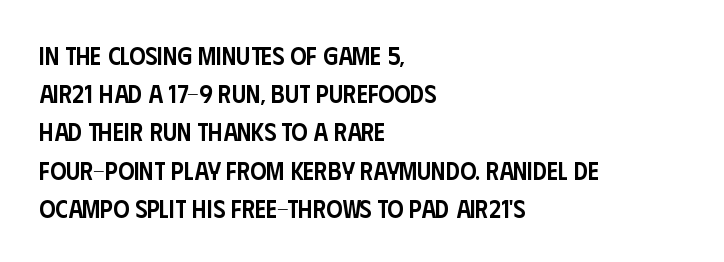
The image shows 25 px text type, upright; set left-aligned, normal line spacing (1.53x), normal letter spacing, not underlined.
